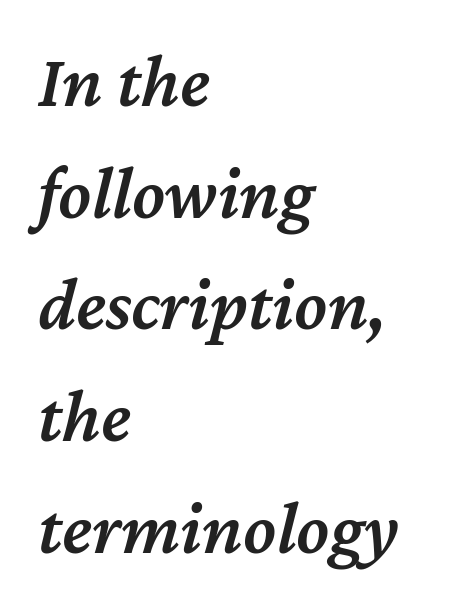
Q: Is the text bold? A: Semi-bold.
Q: Is the text italic (slanted)? A: Yes, it leans right by about 12 degrees.
Q: Is the text underlined? A: No.
Q: How is the paragraph aligned? A: Left-aligned.
Q: Is the spacing between letters normal or unusually wide? A: Normal.
Q: Is the spacing between lines tight, normal or loose? A: Normal.
Q: Width (condensed, normal, or wide)? A: Normal.
Q: Stroke contrast? A: Medium.
Q: x-height? A: Medium.
Q: Monospaced? A: No.
